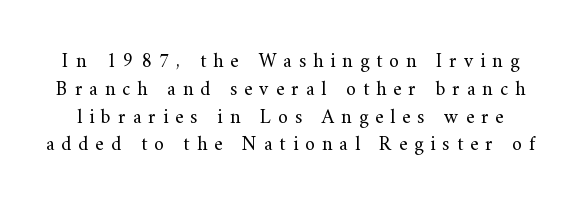
{"italic": "no", "bold": "no", "underline": "no", "line_spacing": "normal", "line_spacing_ratio": 1.39, "letter_spacing": "wide", "letter_spacing_em": 0.35, "glyph_px": 20}
